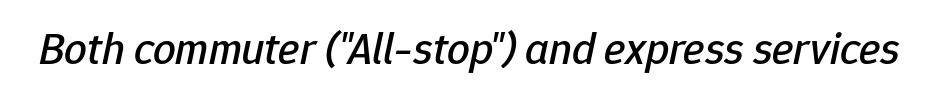
{"italic": "yes", "lean": "right", "slant_degrees": 12, "width": "normal", "stroke_contrast": "low", "x_height": "medium", "monospaced": "no", "underline": "no", "letter_spacing": "normal", "letter_spacing_em": 0.0, "glyph_px": 45}
